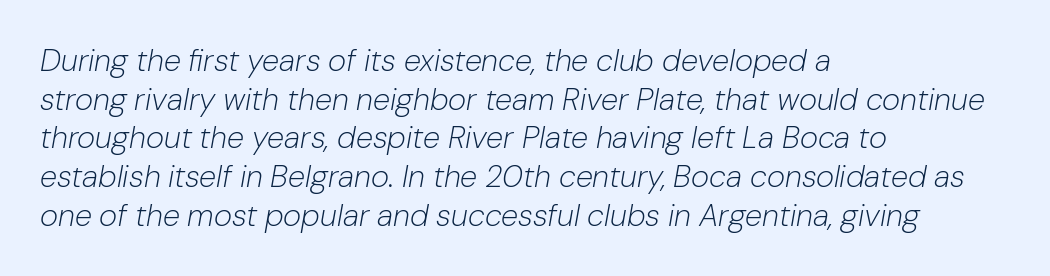
Q: Is the text bold? A: No.
Q: Is the text italic (slanted)? A: Yes, it leans right by about 10 degrees.
Q: Is the text underlined? A: No.
Q: How is the paragraph aligned? A: Left-aligned.
Q: Is the spacing between letters normal or unusually wide? A: Normal.
Q: Is the spacing between lines tight, normal or loose? A: Normal.
Q: Width (condensed, normal, or wide)? A: Normal.
Q: Stroke contrast? A: Low.
Q: x-height? A: Medium.
Q: Monospaced? A: No.
